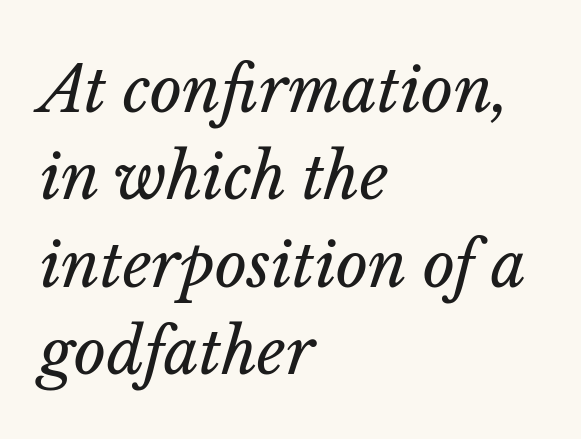
Q: Is the text bold? A: No.
Q: Is the text italic (slanted)? A: Yes, it leans right by about 14 degrees.
Q: Is the text underlined? A: No.
Q: How is the paragraph aligned? A: Left-aligned.
Q: Is the spacing between letters normal or unusually wide? A: Normal.
Q: Is the spacing between lines tight, normal or loose? A: Normal.
Q: Width (condensed, normal, or wide)? A: Normal.
Q: Stroke contrast? A: Low.
Q: x-height? A: Medium.
Q: Monospaced? A: No.
